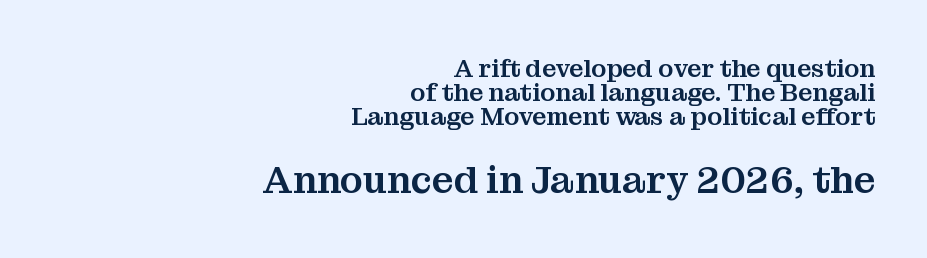
Q: Is the text italic (slanted)? A: No, it is upright.
Q: Is the typeface a serif or a sans-serif typeface? A: Serif.
Q: Is the text underlined? A: No.
Q: How is the paragraph aligned? A: Right-aligned.
Q: Is the spacing between letters normal or unusually wide? A: Normal.
Q: Is the spacing between lines tight, normal or loose? A: Tight.
Q: Which block of text is set in a larger size, the first (top) or the second (bottom)? A: The second (bottom) one.
Q: Width (condensed, normal, or wide)? A: Normal.
Q: Stroke contrast? A: Medium.
Q: x-height? A: Medium.
Q: Monospaced? A: No.
